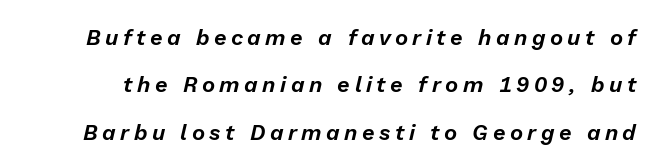
Beneath every word, the page is bare. How would I describe the line gaps? Wide and relaxed. Tracking here is generous; glyphs stand well apart from one another. Yep, that's italic — everything's leaning.
